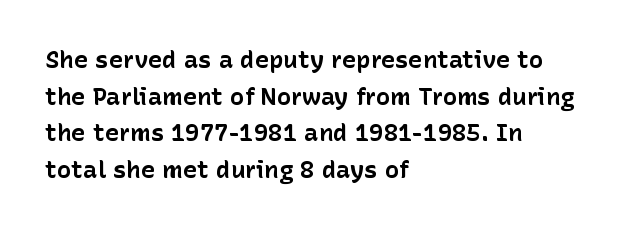
{"italic": "no", "bold": "yes", "underline": "no", "align": "left", "line_spacing": "normal", "line_spacing_ratio": 1.53, "letter_spacing": "normal", "letter_spacing_em": 0.0, "glyph_px": 24}
